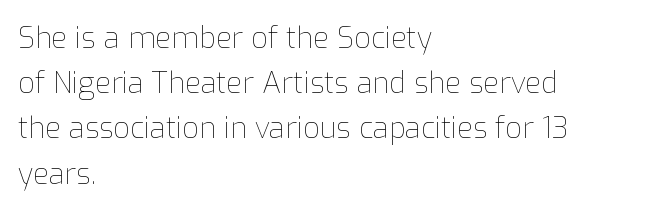
The letterforms sit shoulder to shoulder at normal distance. Check under the words: just untouched page. The designer left line spacing at the default. Caption: multi-line text, flush left, ragged right. Weight class: somewhere from thin through regular. This is roman type, the default non-slanted kind.
